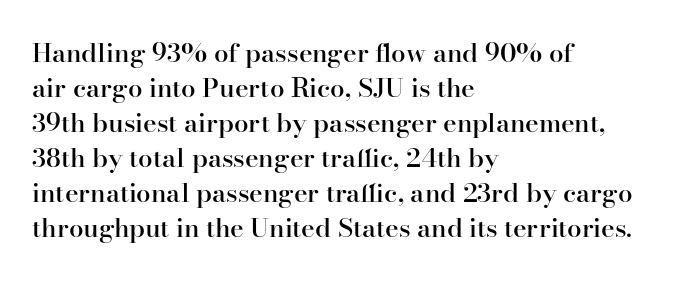
Tracking here is standard; glyphs follow each other at the usual distance. Posture: vertical. This block has exactly the height ordinary leading produces. On the weight axis this lands at semibold, roughly 600. Underline: absent. The rag falls on the right side of this text block.
